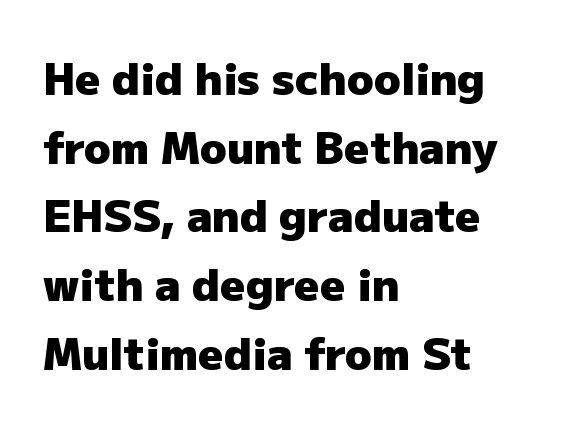
The image shows 44 px heavy sans-serif type, upright; set left-aligned, normal line spacing (1.56x), normal letter spacing, not underlined; low stroke contrast and a medium x-height.
